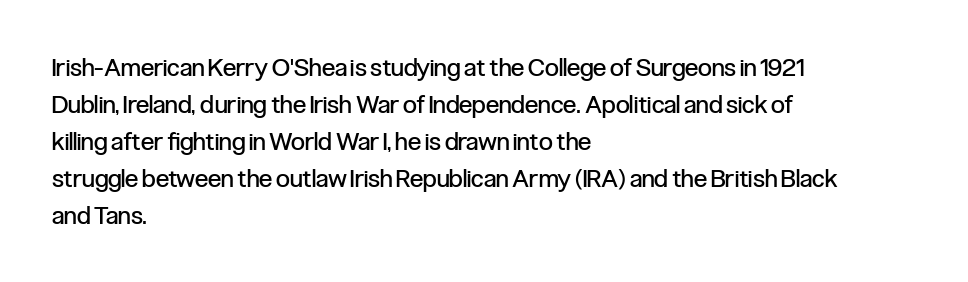
The image shows 25 px text type, upright; set left-aligned, normal line spacing (1.48x), normal letter spacing, not underlined.
